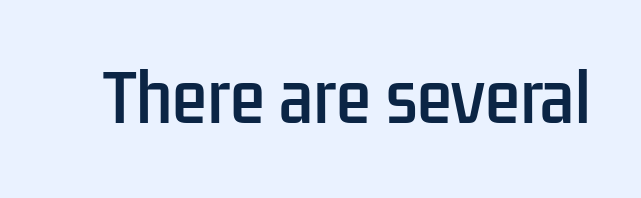
Q: Is the text italic (slanted)? A: No, it is upright.
Q: Is the typeface a serif or a sans-serif typeface? A: Sans-serif.
Q: Is the text underlined? A: No.
Q: Is the spacing between letters normal or unusually wide? A: Normal.
Q: Width (condensed, normal, or wide)? A: Condensed.
Q: Stroke contrast? A: Low.
Q: x-height? A: Medium.
Q: Monospaced? A: No.
